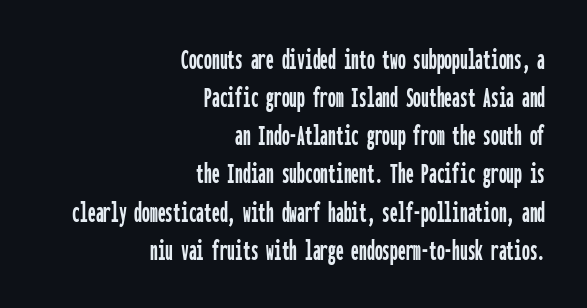
No extra tracking has been applied to these lines. No italicization has been applied; the sample stays upright. The face used here is monospaced, like something from a code editor. Lines of text with bare space underneath. Nothing sits at the stroke ends, so this counts as sans-serif. The lines in this sample share a right terminus and differ only in where they begin.
